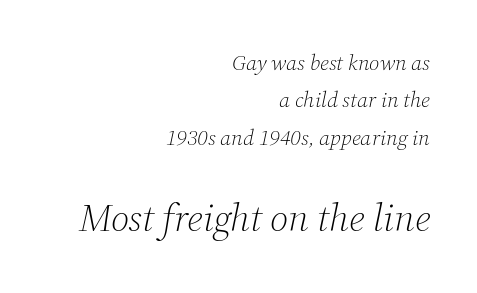
{"serif": "yes", "italic": "yes", "lean": "right", "slant_degrees": 12, "bold": "no", "weight": "light", "width": "normal", "stroke_contrast": "medium", "x_height": "medium", "monospaced": "no", "underline": "no", "align": "right", "line_spacing": "normal", "line_spacing_ratio": 1.7, "letter_spacing": "normal", "letter_spacing_em": 0.0, "larger_block": "second", "size_ratio": 1.77, "glyph_px": 39}
